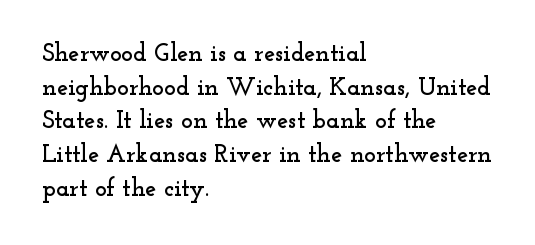
The image shows 25 px text type, upright; set left-aligned, normal line spacing (1.35x), normal letter spacing, not underlined.
